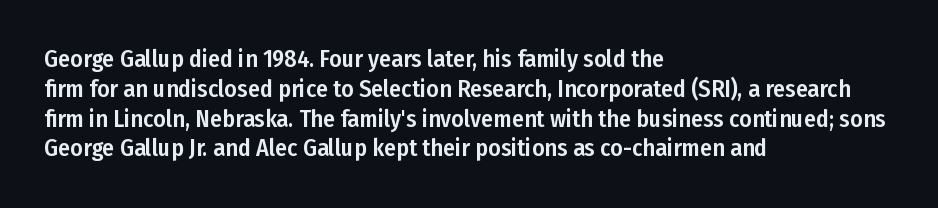
Q: Is the text italic (slanted)? A: No, it is upright.
Q: Is the text underlined? A: No.
Q: How is the paragraph aligned? A: Left-aligned.
Q: Is the spacing between letters normal or unusually wide? A: Normal.
